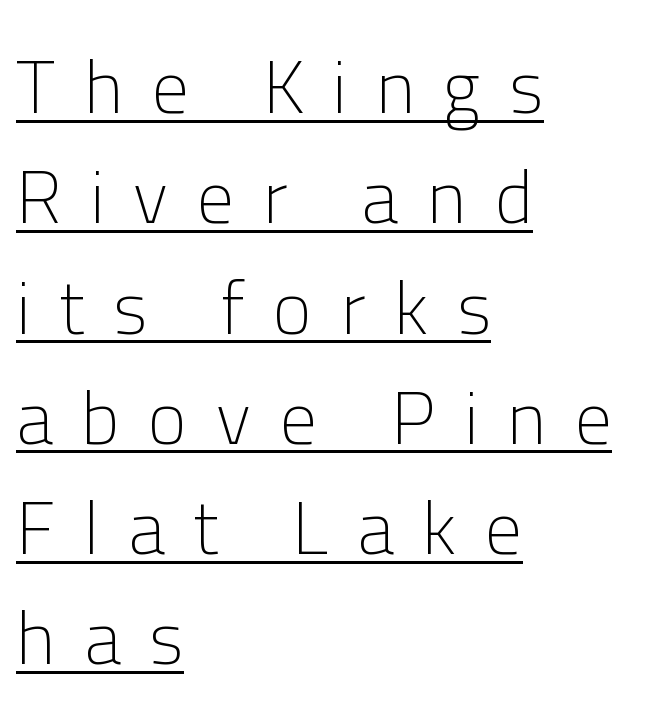
Weight: in the light-to-regular range. Honestly, the row spacing looks completely unremarkable. You could not count columns in this text — the font is proportionally spaced. Which margin do the lines hug? The left one — the right edge is uneven.
